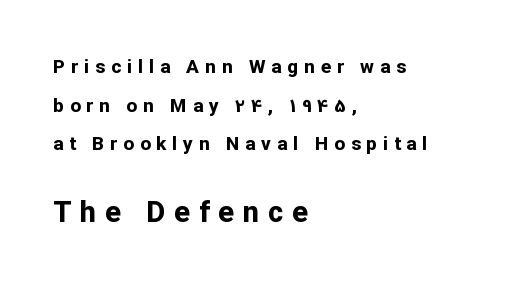
The image shows 29 px bold sans-serif type, upright; set left-aligned, loose line spacing (2.03x), unusually wide letter spacing (+0.31 em), not underlined; the second (bottom) block is 1.53x larger; low stroke contrast and a medium x-height.
